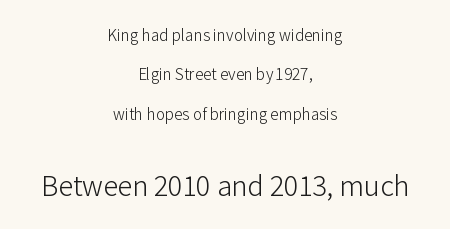
{"serif": "no", "italic": "no", "bold": "no", "weight": "light", "width": "normal", "stroke_contrast": "low", "x_height": "medium", "monospaced": "no", "underline": "no", "align": "center", "line_spacing": "loose", "line_spacing_ratio": 2.32, "letter_spacing": "normal", "letter_spacing_em": 0.0, "larger_block": "second", "size_ratio": 1.76, "glyph_px": 30}
